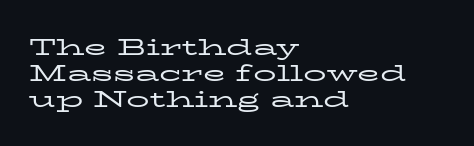
Q: Is the text bold? A: No.
Q: Is the text italic (slanted)? A: No, it is upright.
Q: Is the text underlined? A: No.
Q: How is the paragraph aligned? A: Left-aligned.
Q: Is the spacing between letters normal or unusually wide? A: Normal.
Q: Is the spacing between lines tight, normal or loose? A: Tight.
